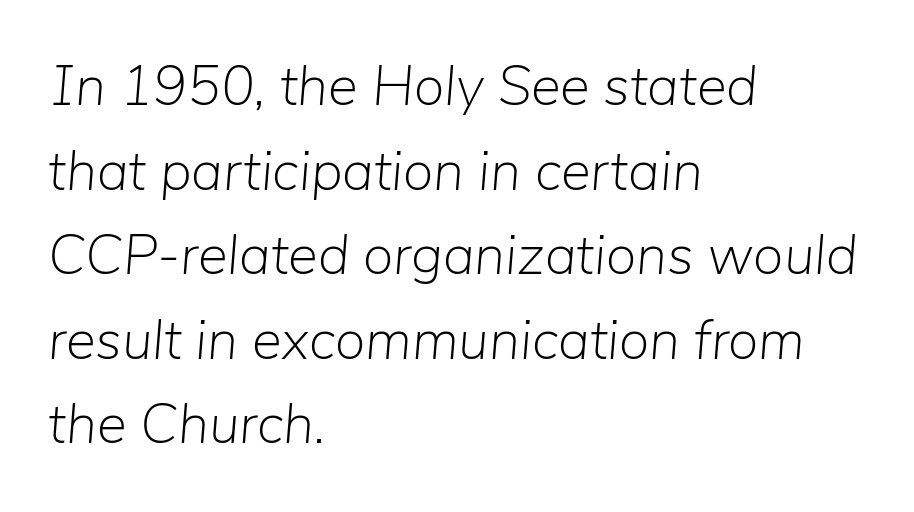
{"italic": "yes", "lean": "right", "slant_degrees": 5, "bold": "no", "weight": "light", "width": "normal", "stroke_contrast": "low", "x_height": "medium", "monospaced": "no", "underline": "no", "align": "left", "line_spacing": "normal", "line_spacing_ratio": 1.51, "letter_spacing": "normal", "letter_spacing_em": 0.0, "glyph_px": 56}
